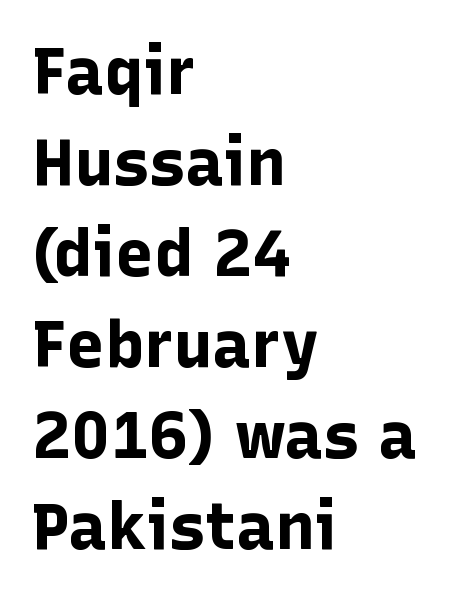
The leading is moderate, giving the passage an even texture. Which margin do the lines hug? The left one — the right edge is uneven. Plenty of ink on the page — the face is bold. Is this a fixed-width face? No — the glyphs have proportional, varying widths. Unlike italic type, these characters show no tilt at all.
